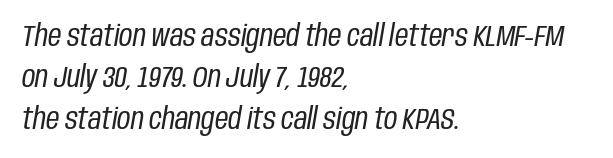
The lines are quadded left. Designer's note — italics engaged. Summary of weight: not heavy and not bold. Anything drawn beneath the words? Only blank space. Each letter keeps its own natural width here, so spacing adapts to shape.
